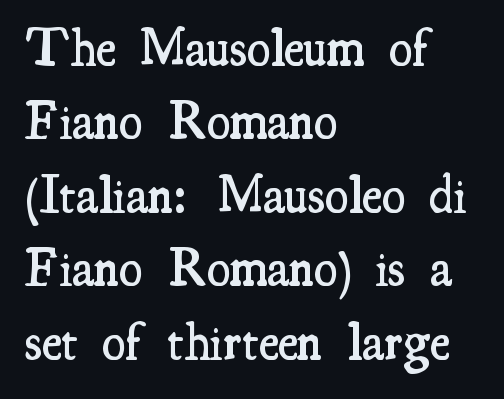
Spacing between characters is what you'd get straight out of the box. The rag falls on the right side of this text block. Spacing verdict: proportional, widths tailored to each character. Beneath every word, the page is bare.
